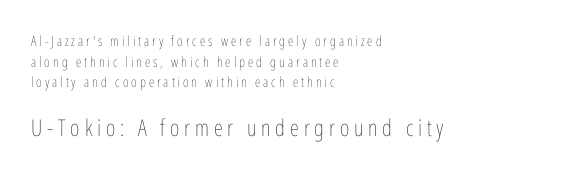
Q: Is the text bold? A: No.
Q: Is the text italic (slanted)? A: No, it is upright.
Q: Is the text underlined? A: No.
Q: How is the paragraph aligned? A: Left-aligned.
Q: Is the spacing between letters normal or unusually wide? A: Unusually wide.
Q: Is the spacing between lines tight, normal or loose? A: Normal.
Q: Which block of text is set in a larger size, the first (top) or the second (bottom)? A: The second (bottom) one.
